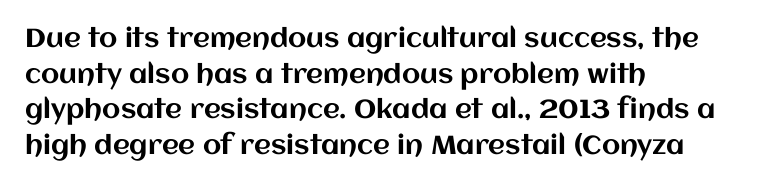
The image shows 26 px text type, upright; set left-aligned, normal line spacing (1.37x), normal letter spacing, not underlined.
